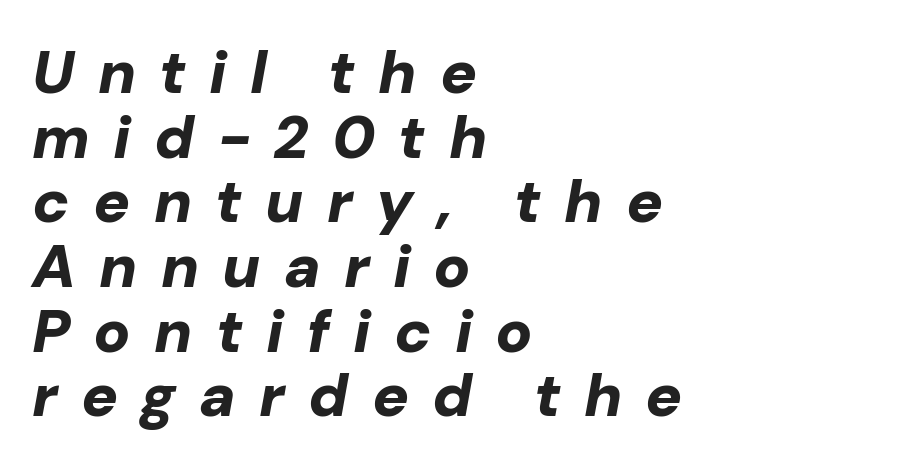
The image shows 61 px bold type, italic (leaning right); set left-aligned, tight line spacing (1.06x), unusually wide letter spacing (+0.38 em), not underlined; low stroke contrast and a medium x-height.
